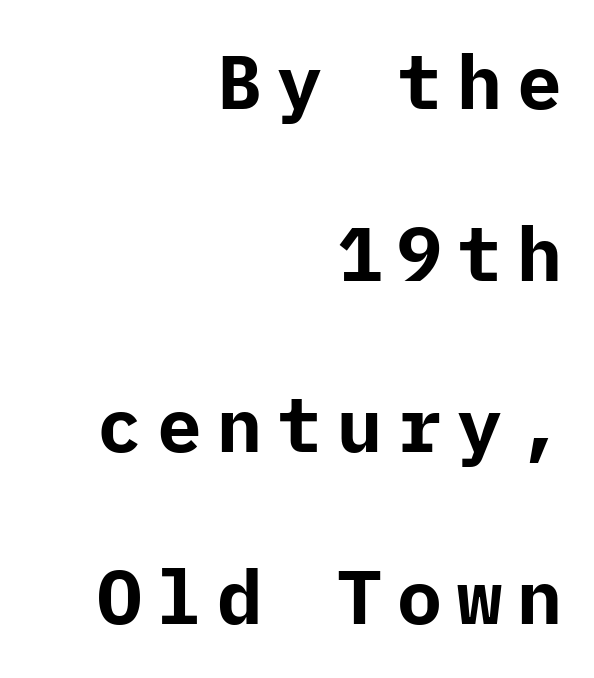
Quick note: underline off. Leading: increased. What kind of face is this? One without serifs — a sans. Rendered with straight, roman letterforms. What weight is shown? A full bold with thick strokes.
